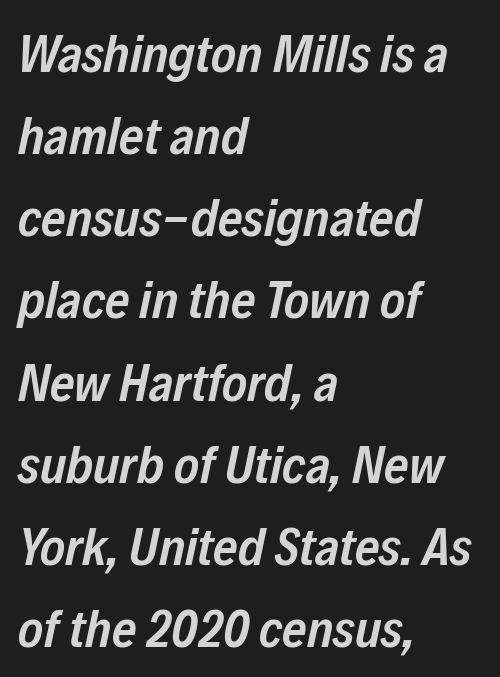
The image shows 53 px semibold, condensed type, italic (leaning right); set left-aligned, normal line spacing (1.55x), normal letter spacing, not underlined; low stroke contrast and a medium x-height.
